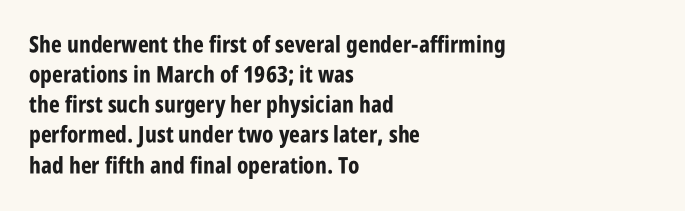
The image shows 23 px bold type, upright; set left-aligned, normal line spacing (1.31x), normal letter spacing, not underlined.
